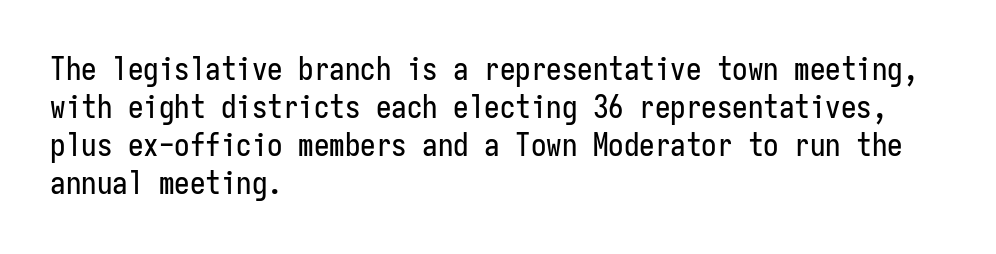
A roman cut, with each character standing at attention. Note: no serifs on the glyphs. Line starts are locked; line ends wander. The glyphs are unaccompanied by any horizontal stroke below them.
